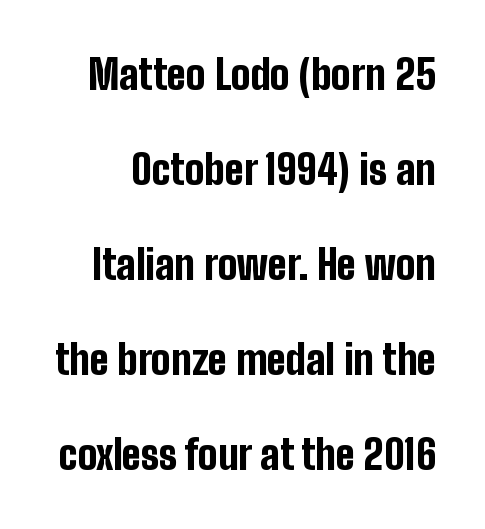
The tracking reads as untouched default to a designer's eye. Every letter is thick-stroked: bold, no question. The line-height multiplier appears high, well above default. Letterform terminals end flat and unadorned throughout the passage.
